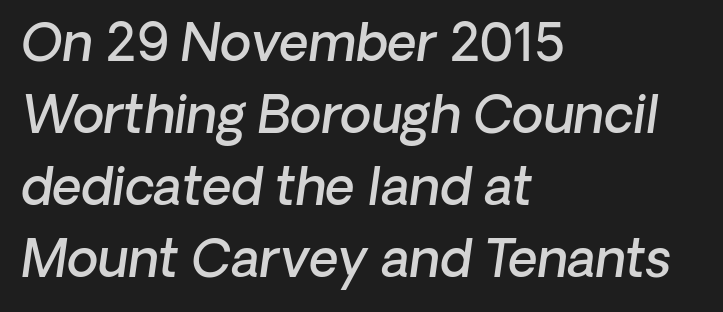
{"italic": "yes", "lean": "right", "slant_degrees": 8, "bold": "semi", "weight": "semibold", "width": "normal", "stroke_contrast": "low", "x_height": "medium", "monospaced": "no", "underline": "no", "align": "left", "line_spacing": "normal", "line_spacing_ratio": 1.41, "letter_spacing": "normal", "letter_spacing_em": 0.0, "glyph_px": 51}
